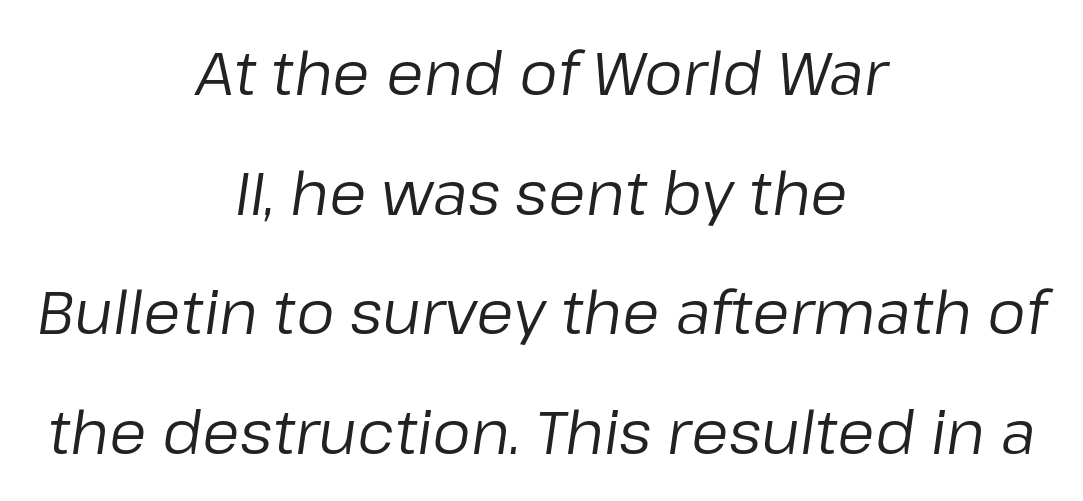
These glyphs show unthickened strokes, regular width or finer. Plain, unruled lines of type. Vertically, the passage feels expansive, rows floating well apart. The paragraph has two soft edges and a firm central axis. Emphasis-style slanted type is in use. Words appear dense and cohesive because spacing is normal.
